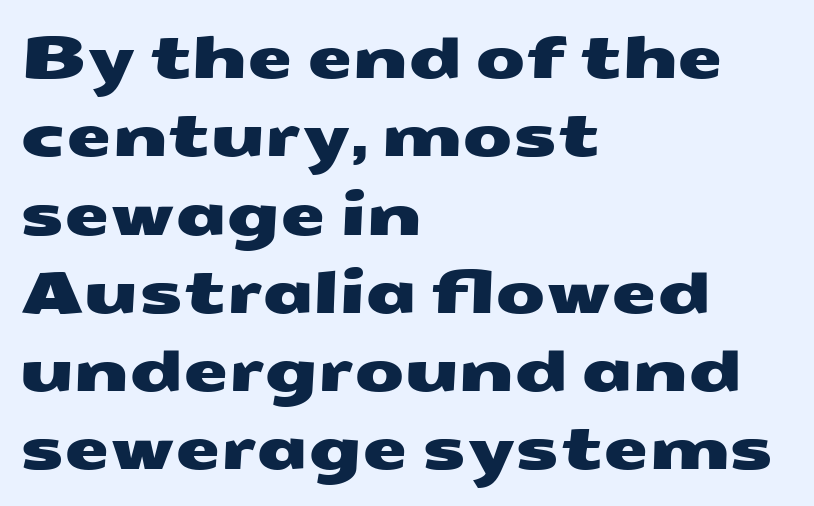
The image shows 58 px wide sans-serif type; set left-aligned, normal line spacing (1.35x), normal letter spacing, not underlined; medium stroke contrast and a medium x-height.
